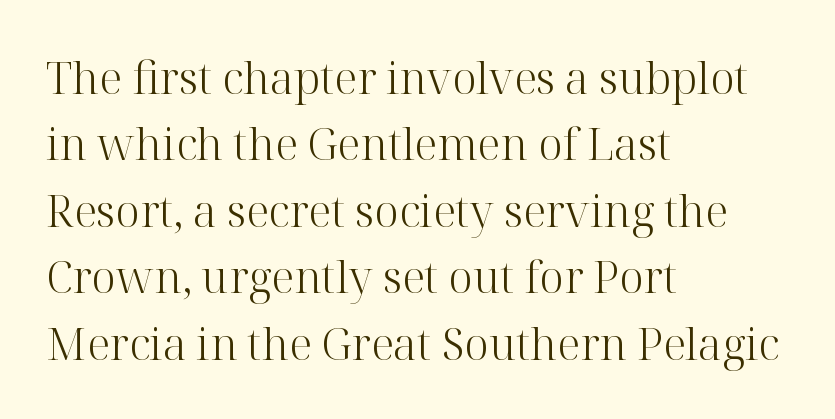
The image shows 44 px light serif type, upright; set left-aligned, normal line spacing (1.51x), normal letter spacing, not underlined; high stroke contrast and a medium x-height.
